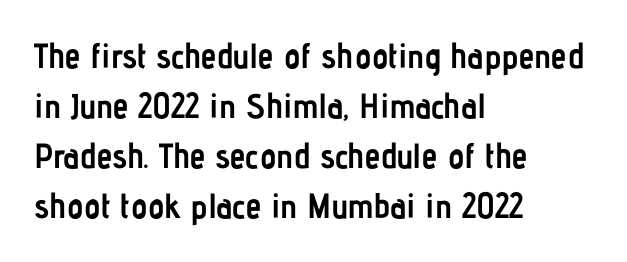
The image shows 35 px semibold, condensed sans-serif type, upright; set left-aligned, normal line spacing (1.43x), normal letter spacing, not underlined; low stroke contrast and a medium x-height.
